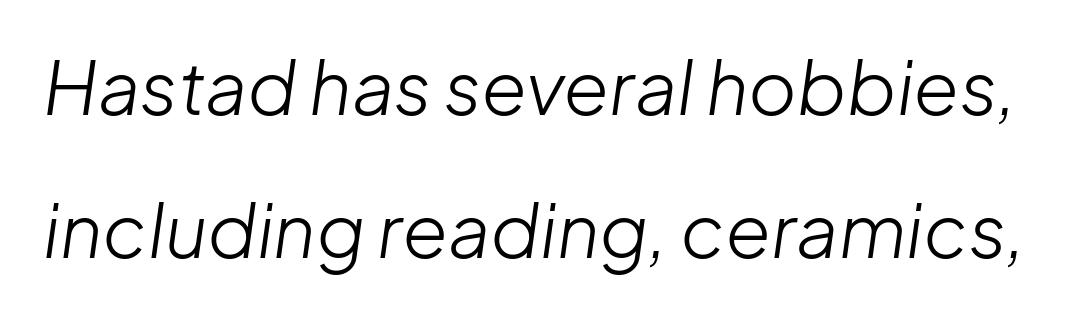
Looks like regular typesetting: each glyph gets only the width it needs. The gap between lines stays unmarked. Compared with typical paragraphs, the rows here are farther apart. Slant detected: the letters are inclined. Stroke thickness stays within the range of a standard reading face or lighter.
